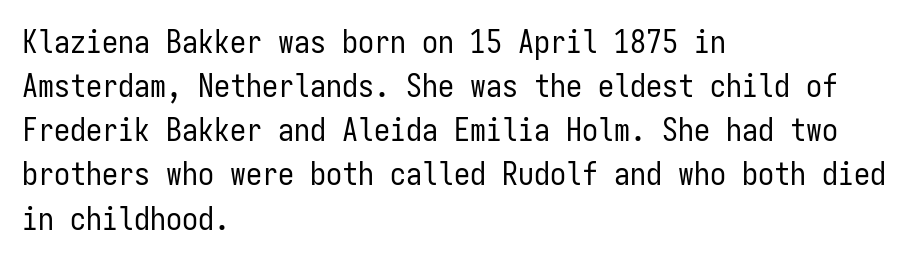
Q: Is the text bold? A: No.
Q: Is the text italic (slanted)? A: No, it is upright.
Q: Is the typeface a serif or a sans-serif typeface? A: Sans-serif.
Q: Is the text underlined? A: No.
Q: How is the paragraph aligned? A: Left-aligned.
Q: Is the spacing between letters normal or unusually wide? A: Normal.
Q: Is the spacing between lines tight, normal or loose? A: Normal.
Q: Width (condensed, normal, or wide)? A: Condensed.
Q: Stroke contrast? A: Low.
Q: x-height? A: Medium.
Q: Monospaced? A: Yes.
